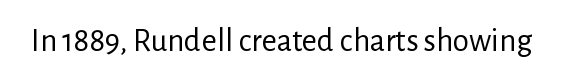
The image shows 33 px regular-weight sans-serif type, upright; set normal letter spacing, not underlined; low stroke contrast and a medium x-height.
